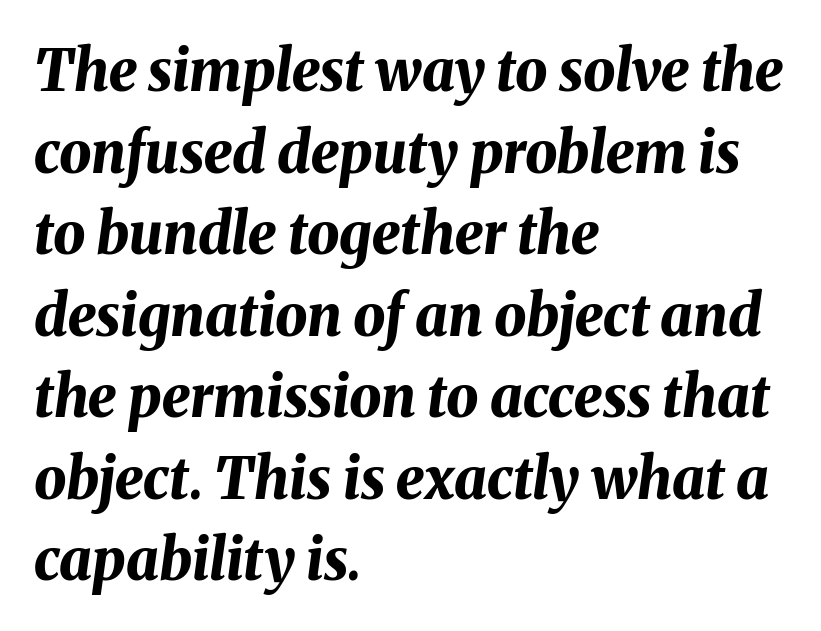
The passage shown is typed in a proportional face where columns would drift. Plain, unruled lines of type. There is no visible air inserted between adjacent glyphs. Line spacing here is normal.
